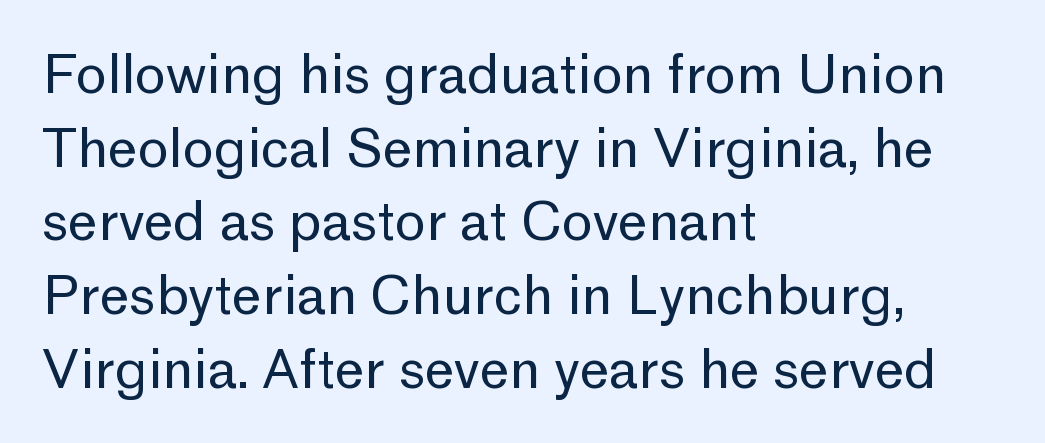
{"serif": "no", "italic": "no", "bold": "no", "weight": "regular", "width": "normal", "stroke_contrast": "low", "x_height": "medium", "monospaced": "no", "underline": "no", "align": "left", "line_spacing": "normal", "line_spacing_ratio": 1.39, "letter_spacing": "normal", "letter_spacing_em": 0.0, "glyph_px": 53}
